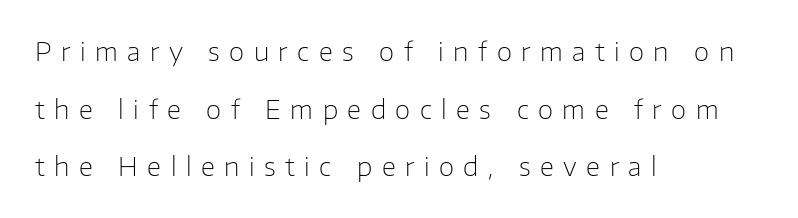
{"italic": "no", "bold": "no", "underline": "no", "align": "left", "line_spacing": "loose", "line_spacing_ratio": 2.31, "letter_spacing": "wide", "letter_spacing_em": 0.38, "glyph_px": 25}
